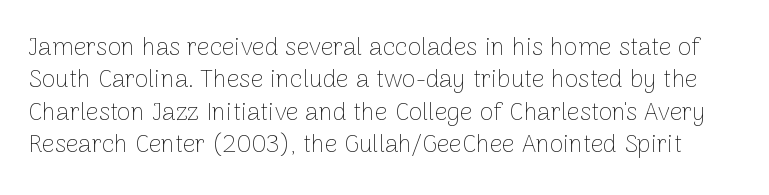
Compared with typical paragraphs, the rows here are spaced about the same. The passage shown has conventional tracking throughout. Each stroke keeps to a modest, everyday thickness or less. Clear beneath every line of the passage. Is there any slant? The stems are plumb.
